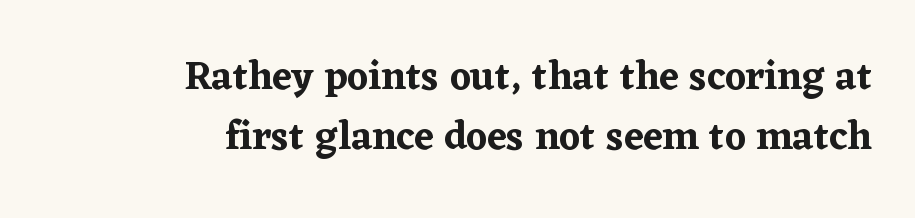
Q: Is the text italic (slanted)? A: No, it is upright.
Q: Is the typeface a serif or a sans-serif typeface? A: Serif.
Q: Is the text underlined? A: No.
Q: How is the paragraph aligned? A: Right-aligned.
Q: Is the spacing between letters normal or unusually wide? A: Normal.
Q: Is the spacing between lines tight, normal or loose? A: Normal.
Q: Width (condensed, normal, or wide)? A: Normal.
Q: Stroke contrast? A: Low.
Q: x-height? A: Medium.
Q: Monospaced? A: No.
